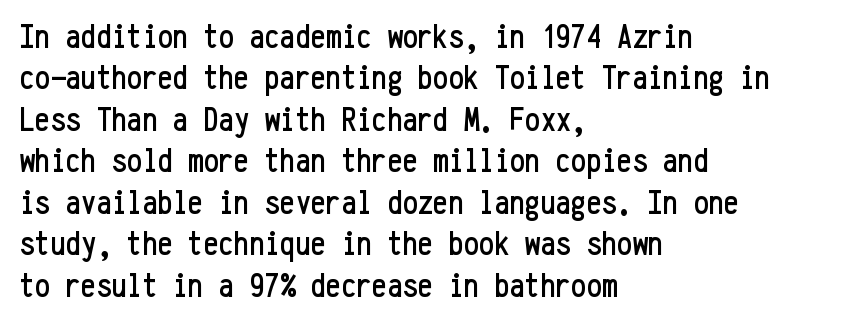
{"serif": "no", "italic": "no", "width": "condensed", "stroke_contrast": "low", "x_height": "medium", "monospaced": "yes", "underline": "no", "align": "left", "line_spacing_ratio": 1.22, "letter_spacing": "normal", "letter_spacing_em": 0.0, "glyph_px": 34}
